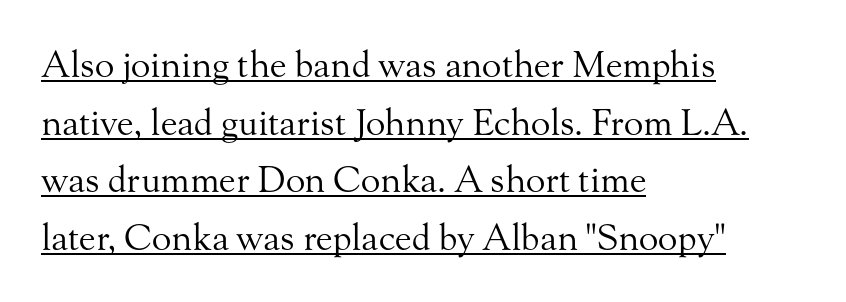
{"serif": "yes", "italic": "no", "bold": "no", "weight": "regular", "width": "normal", "stroke_contrast": "medium", "x_height": "small", "monospaced": "no", "underline": "yes", "align": "left", "line_spacing": "normal", "line_spacing_ratio": 1.6, "letter_spacing": "normal", "letter_spacing_em": 0.0, "glyph_px": 36}
